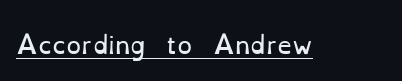
The image shows 24 px text type, upright; set normal letter spacing, underlined.
